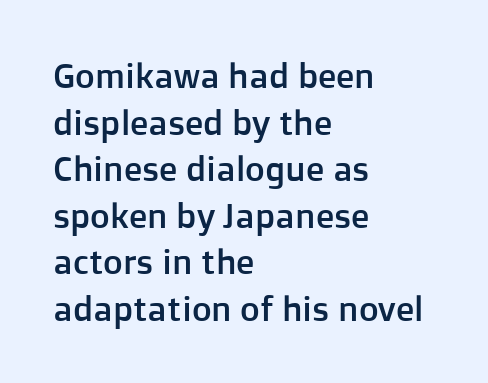
The image shows 34 px sans-serif type, upright; set left-aligned, normal line spacing (1.37x), normal letter spacing, not underlined; low stroke contrast and a medium x-height.
